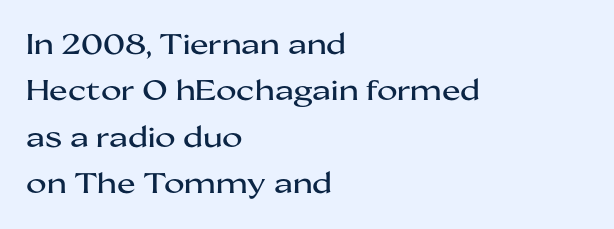
{"italic": "no", "width": "wide", "stroke_contrast": "medium", "x_height": "medium", "monospaced": "no", "underline": "no", "align": "left", "line_spacing": "normal", "line_spacing_ratio": 1.66, "letter_spacing": "normal", "letter_spacing_em": 0.0, "glyph_px": 28}
